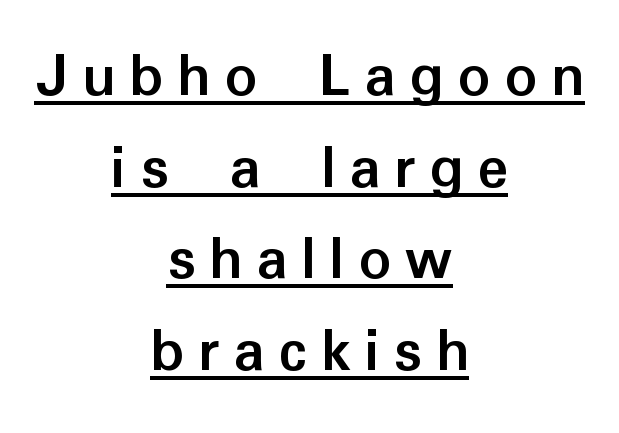
The image shows 64 px semibold sans-serif type, upright; set centered, normal line spacing (1.43x), unusually wide letter spacing (+0.22 em), underlined; low stroke contrast and a medium x-height.
